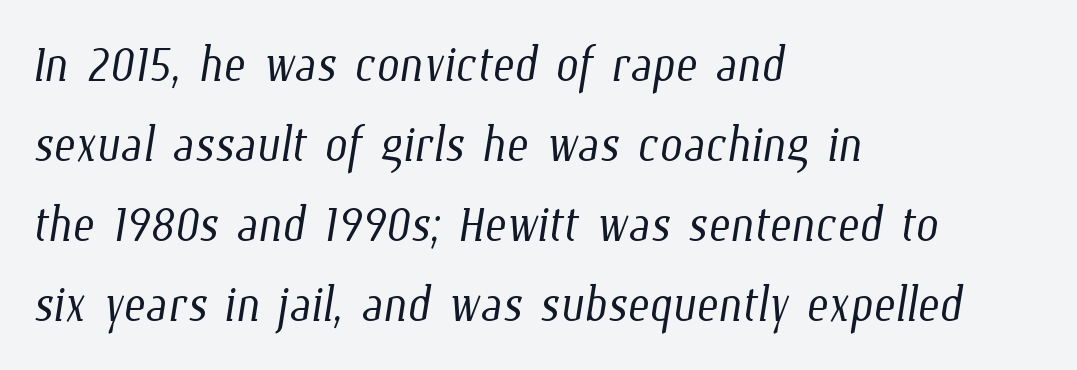
{"bold": "no", "weight": "light", "width": "condensed", "stroke_contrast": "low", "x_height": "medium", "monospaced": "no", "underline": "no", "align": "left", "line_spacing_ratio": 1.23, "letter_spacing": "normal", "letter_spacing_em": 0.0, "glyph_px": 65}
